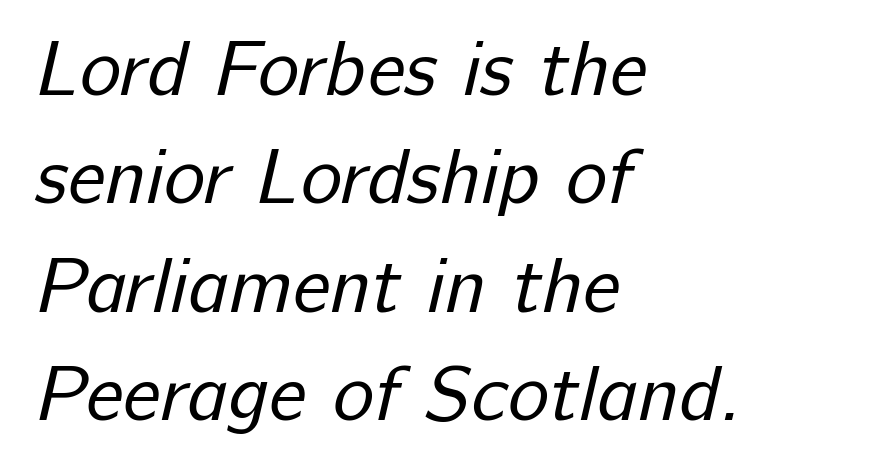
The image shows 78 px regular-weight sans-serif type; set left-aligned, normal line spacing (1.39x), normal letter spacing, not underlined; low stroke contrast and a medium x-height.
